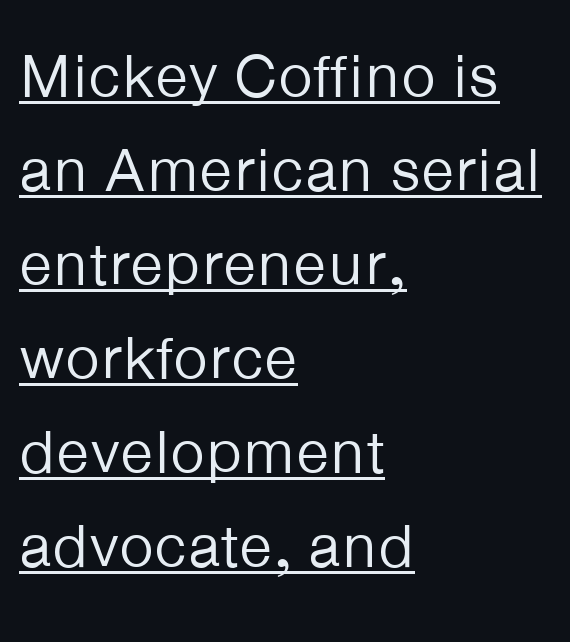
Q: Is the text bold? A: No.
Q: Is the text italic (slanted)? A: No, it is upright.
Q: Is the typeface a serif or a sans-serif typeface? A: Sans-serif.
Q: Is the text underlined? A: Yes.
Q: How is the paragraph aligned? A: Left-aligned.
Q: Is the spacing between letters normal or unusually wide? A: Normal.
Q: Is the spacing between lines tight, normal or loose? A: Normal.
Q: Width (condensed, normal, or wide)? A: Normal.
Q: Stroke contrast? A: Low.
Q: x-height? A: Medium.
Q: Monospaced? A: No.
